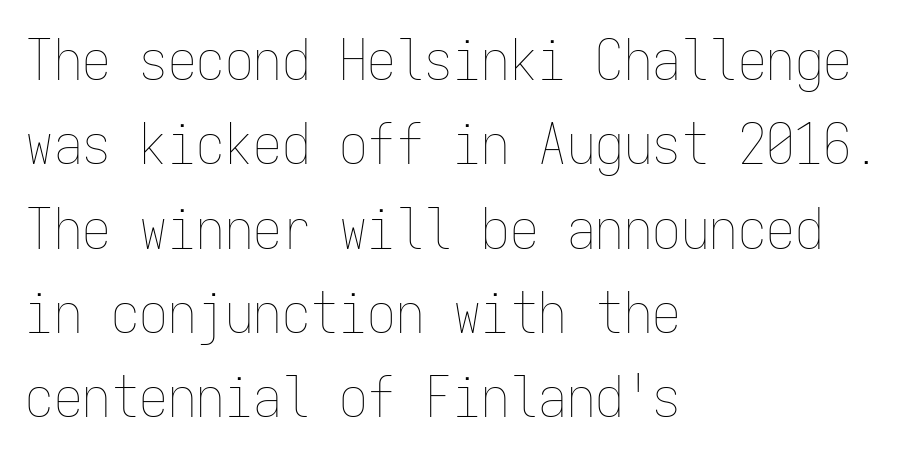
{"italic": "no", "bold": "no", "weight": "thin", "width": "condensed", "stroke_contrast": "low", "x_height": "medium", "monospaced": "yes", "underline": "no", "align": "left", "line_spacing": "normal", "line_spacing_ratio": 1.48, "letter_spacing": "normal", "letter_spacing_em": 0.0, "glyph_px": 57}
